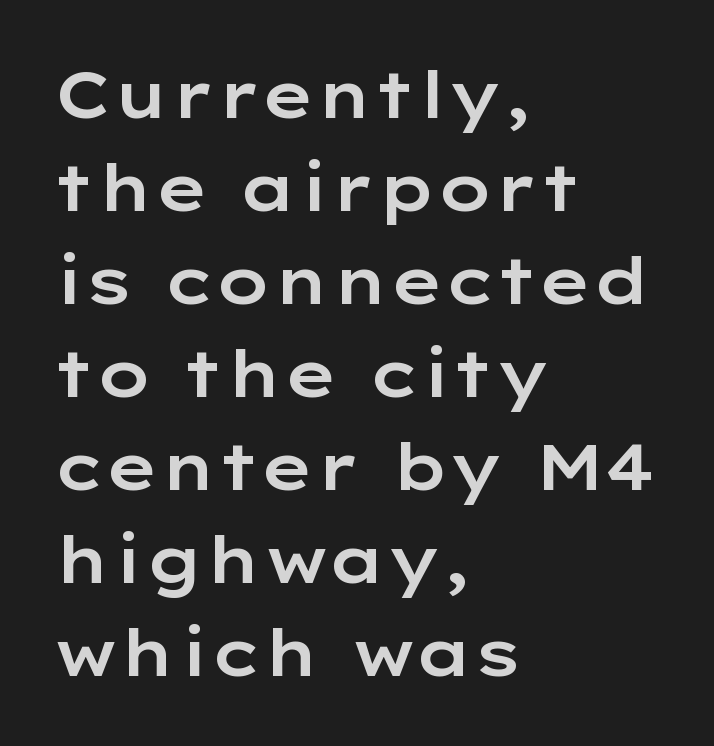
Q: Is the text italic (slanted)? A: No, it is upright.
Q: Is the typeface a serif or a sans-serif typeface? A: Sans-serif.
Q: Is the text underlined? A: No.
Q: How is the paragraph aligned? A: Left-aligned.
Q: Is the spacing between letters normal or unusually wide? A: Normal.
Q: Is the spacing between lines tight, normal or loose? A: Normal.
Q: Width (condensed, normal, or wide)? A: Wide.
Q: Stroke contrast? A: Low.
Q: x-height? A: Medium.
Q: Monospaced? A: No.
